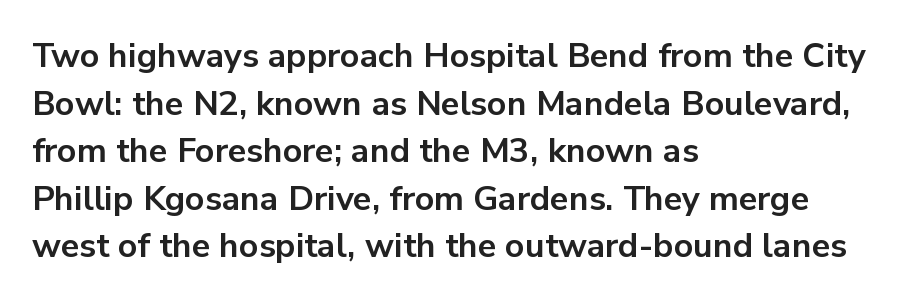
The image shows 34 px bold sans-serif type, upright; set left-aligned, normal line spacing (1.4x), normal letter spacing, not underlined; low stroke contrast and a medium x-height.
